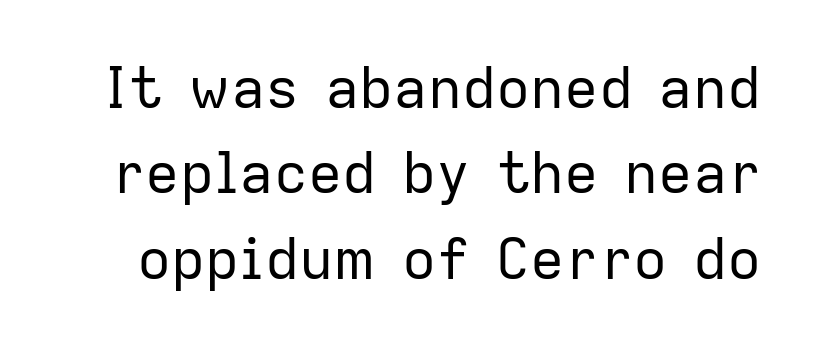
These glyphs show unthickened strokes, regular width or finer. The type is set solid horizontally, with unmodified tracking. Spacing verdict: proportional, widths tailored to each character. A typesetter would mark this as roman, not italic.
